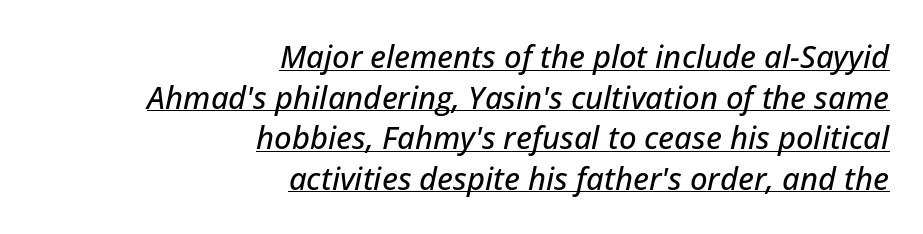
{"italic": "yes", "lean": "right", "slant_degrees": 12, "width": "normal", "stroke_contrast": "low", "x_height": "medium", "monospaced": "no", "underline": "yes", "align": "right", "line_spacing": "normal", "line_spacing_ratio": 1.31, "letter_spacing": "normal", "letter_spacing_em": 0.0, "glyph_px": 31}
